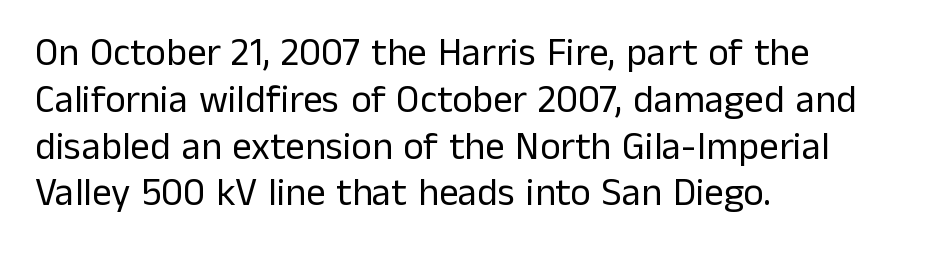
The ragged edge is on the right, which tells us the setting is flush left. Clear beneath every line of the passage. The letters advance in unequal steps, a hallmark of proportional type. Short note: letters normally spaced.
